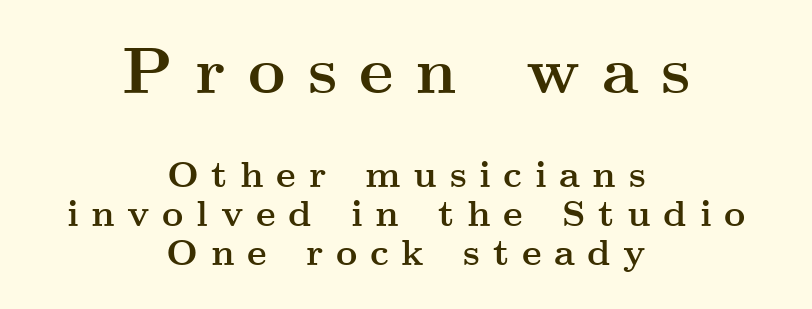
The image shows 65 px semibold, wide serif type, upright; set centered, tight line spacing (1.05x), unusually wide letter spacing (+0.34 em), not underlined; the first (top) block is 1.76x larger; medium stroke contrast and a small x-height.
